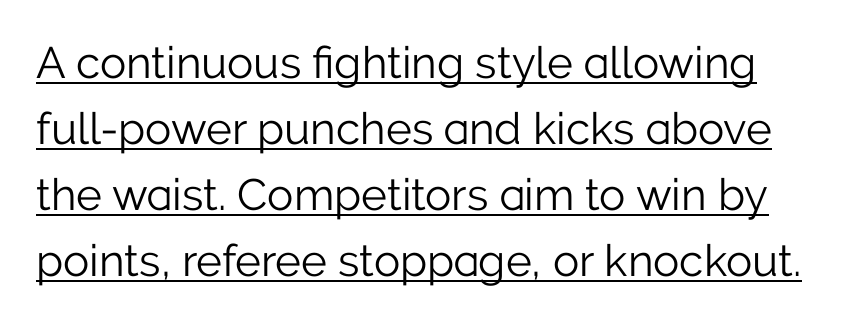
The face used here appears with an underline applied. The specimen reads as upright at a glance. The face used here is rendered with its standard letterfit. What kind of face is this? One without serifs — a sans. The leading is moderate, giving the passage an even texture. Do the characters align in a grid? No, the font is proportional.
